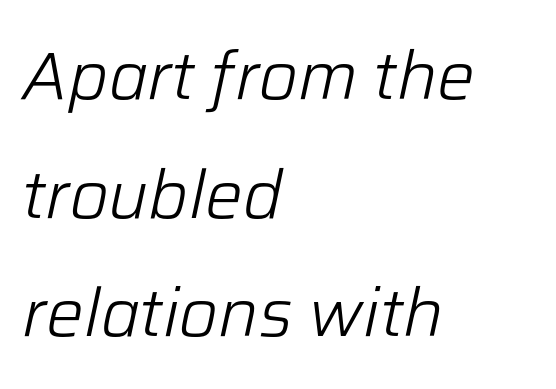
Q: Is the text bold? A: No.
Q: Is the text italic (slanted)? A: Yes, it leans right by about 12 degrees.
Q: Is the text underlined? A: No.
Q: How is the paragraph aligned? A: Left-aligned.
Q: Is the spacing between letters normal or unusually wide? A: Normal.
Q: Width (condensed, normal, or wide)? A: Normal.
Q: Stroke contrast? A: Low.
Q: x-height? A: Medium.
Q: Monospaced? A: No.
